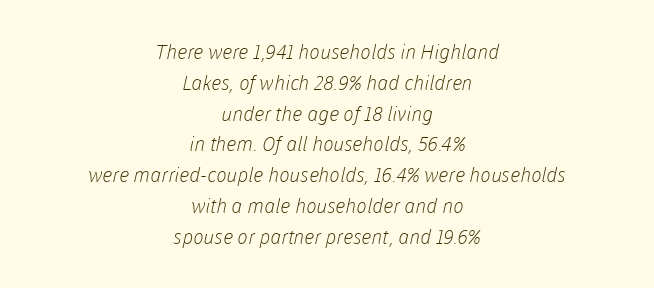
The strokes are not fattened; the text isn't bold. In terms of leading, this rendering sits right in the middle. A clean baseline with only descenders dipping below it. Spacing between characters is what you'd get straight out of the box. The compositor balanced each line on the midline.
